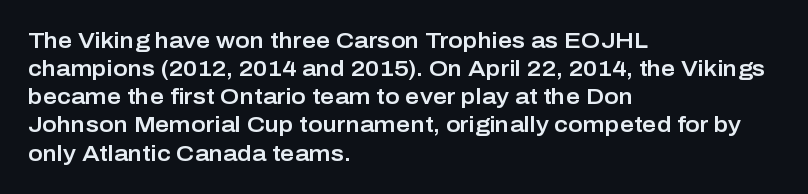
Style check: upright. Decoration check: the copy has no underline. The gaps between neighbouring characters are ordinary and unremarkable. This sample is left-justified, so line endings fall wherever the words run out. The rows are spaced the way most documents space them.
